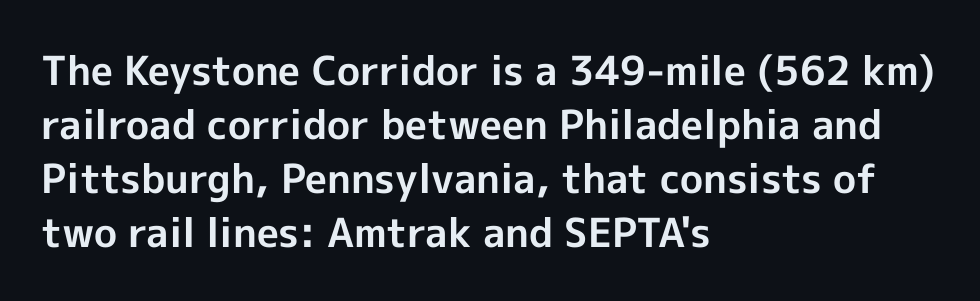
{"serif": "no", "italic": "no", "bold": "yes", "weight": "bold", "width": "normal", "x_height": "medium", "monospaced": "no", "underline": "no", "align": "left", "line_spacing": "normal", "line_spacing_ratio": 1.35, "letter_spacing": "normal", "letter_spacing_em": 0.0, "glyph_px": 40}
